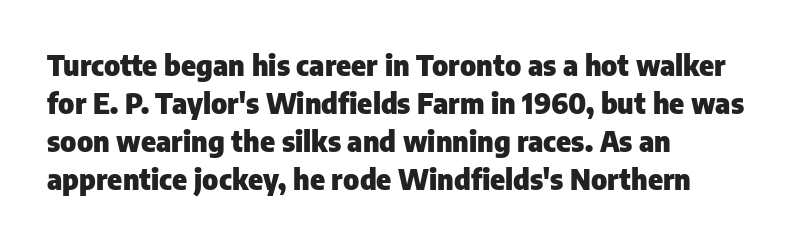
Q: Is the text bold? A: Yes.
Q: Is the text italic (slanted)? A: No, it is upright.
Q: Is the typeface a serif or a sans-serif typeface? A: Sans-serif.
Q: Is the text underlined? A: No.
Q: How is the paragraph aligned? A: Left-aligned.
Q: Is the spacing between letters normal or unusually wide? A: Normal.
Q: Is the spacing between lines tight, normal or loose? A: Normal.
Q: Width (condensed, normal, or wide)? A: Normal.
Q: Stroke contrast? A: Low.
Q: x-height? A: Medium.
Q: Monospaced? A: No.
